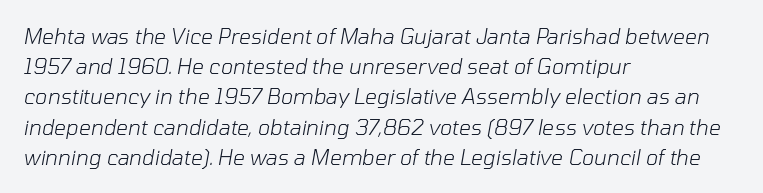
Q: Is the text bold? A: No.
Q: Is the text italic (slanted)? A: Yes, it leans right by about 10 degrees.
Q: Is the text underlined? A: No.
Q: How is the paragraph aligned? A: Left-aligned.
Q: Is the spacing between letters normal or unusually wide? A: Normal.
Q: Is the spacing between lines tight, normal or loose? A: Normal.
